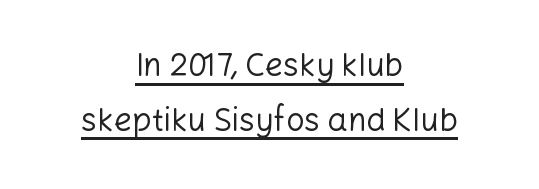
{"serif": "no", "italic": "no", "bold": "no", "weight": "regular", "width": "normal", "stroke_contrast": "low", "x_height": "medium", "monospaced": "no", "underline": "yes", "align": "center", "line_spacing_ratio": 1.71, "letter_spacing": "normal", "letter_spacing_em": 0.0, "glyph_px": 32}
